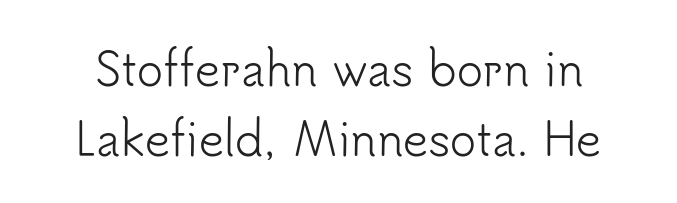
Q: Is the text bold? A: No.
Q: Is the text italic (slanted)? A: No, it is upright.
Q: Is the typeface a serif or a sans-serif typeface? A: Sans-serif.
Q: Is the text underlined? A: No.
Q: Is the spacing between letters normal or unusually wide? A: Normal.
Q: Is the spacing between lines tight, normal or loose? A: Normal.
Q: Width (condensed, normal, or wide)? A: Normal.
Q: Stroke contrast? A: Low.
Q: x-height? A: Small.
Q: Monospaced? A: No.
